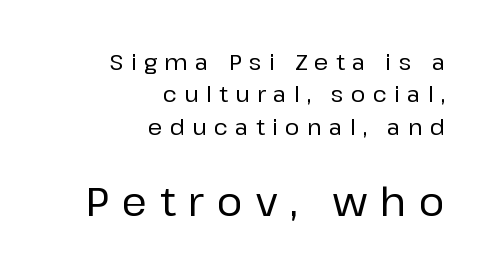
Q: Is the text italic (slanted)? A: No, it is upright.
Q: Is the typeface a serif or a sans-serif typeface? A: Sans-serif.
Q: Is the text underlined? A: No.
Q: How is the paragraph aligned? A: Right-aligned.
Q: Is the spacing between letters normal or unusually wide? A: Unusually wide.
Q: Is the spacing between lines tight, normal or loose? A: Normal.
Q: Which block of text is set in a larger size, the first (top) or the second (bottom)? A: The second (bottom) one.
Q: Width (condensed, normal, or wide)? A: Normal.
Q: Stroke contrast? A: Low.
Q: x-height? A: Medium.
Q: Monospaced? A: No.
